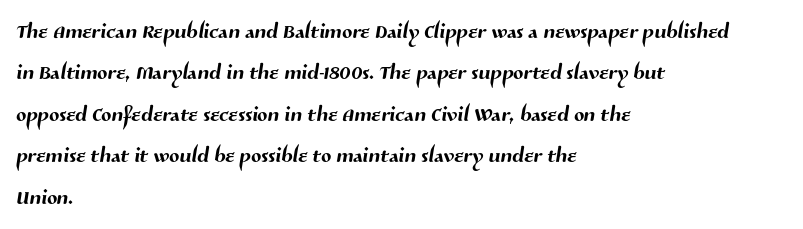
The image shows 30 px sans-serif type; set left-aligned, normal line spacing (1.38x), normal letter spacing, not underlined; medium stroke contrast and a medium x-height.
